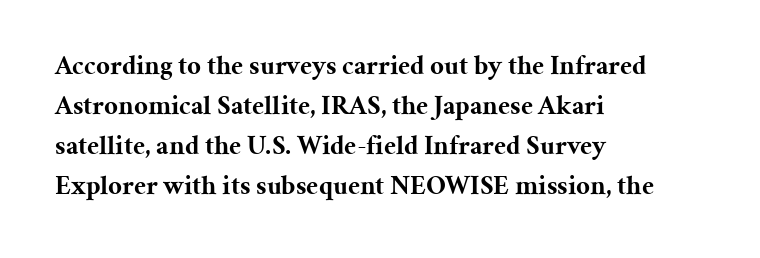
A student would call this left alignment; a typographer would say flush left, rag right. Lines of text with bare space underneath. Does the weight exceed regular? Yes, all the way to bold. Posture: vertical. The rows are spaced the way most documents space them. In terms of letterspacing, this is plain default setting.
